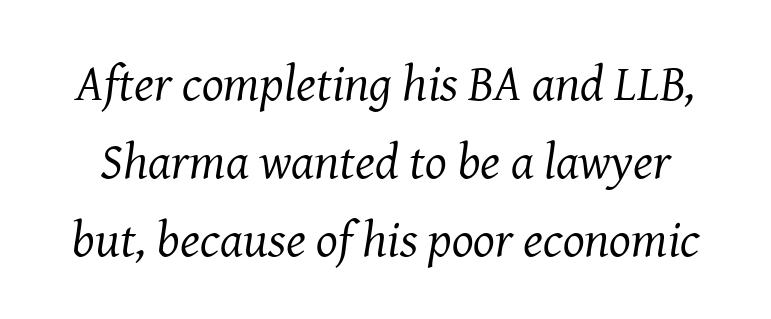
The image shows 51 px regular-weight serif type, italic (leaning right); set normal line spacing (1.53x), normal letter spacing, not underlined; medium stroke contrast and a medium x-height.
